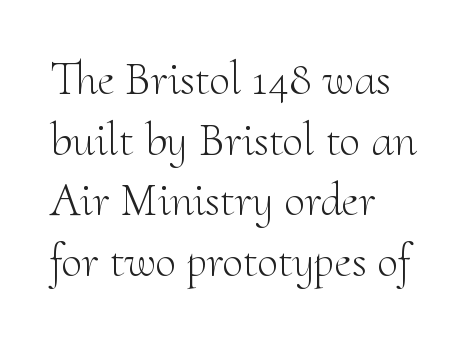
In terms of leading, this rendering sits right in the middle. This sample uses an upright cut, with every glyph sitting square on the baseline. This sample is left-justified, so line endings fall wherever the words run out. How are the letters spaced? Ordinarily, with no added tracking. Type style note: has serifs.
